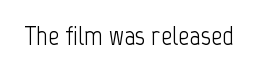
The image shows 28 px light, condensed sans-serif type, upright; set normal letter spacing, not underlined; low stroke contrast and a medium x-height.
